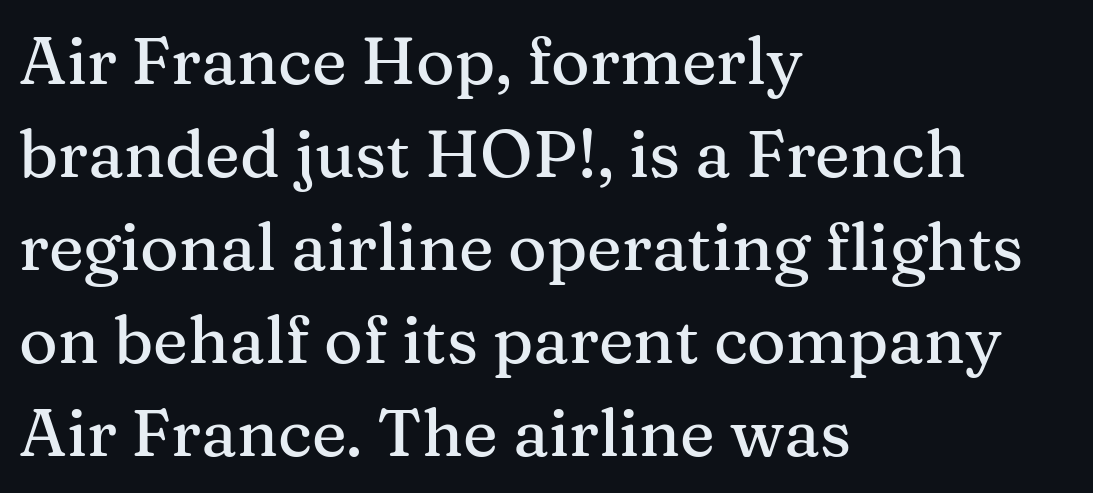
The strip under each line holds only bare page. What stands out about the letter spacing? Nothing — it is the standard amount. A serif font was chosen for this passage. The rendering uses natural spacing where letterforms have individual widths. This rendering uses left alignment, leaving the right contour irregular.
